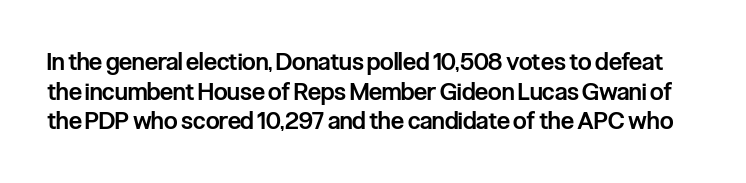
{"italic": "no", "bold": "semi", "underline": "no", "line_spacing_ratio": 1.23, "letter_spacing": "normal", "letter_spacing_em": 0.0, "glyph_px": 24}
